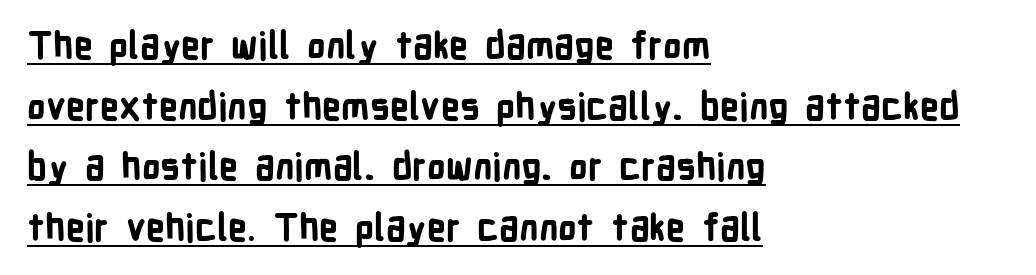
Posture: vertical. Is the block centered? No — it sits flush against the left margin. Each letter keeps its own natural width here, so spacing adapts to shape. A normal amount of white space separates one row of letters from the next.
